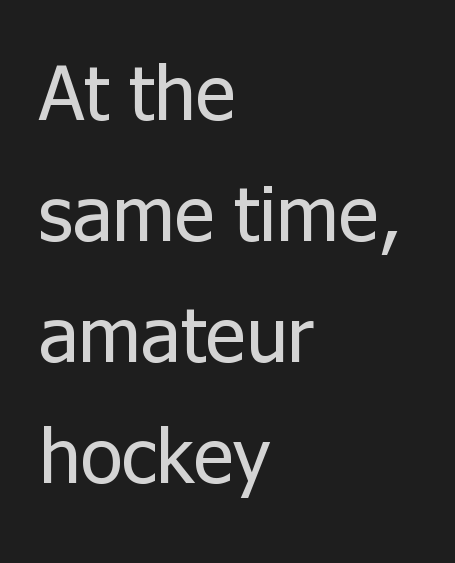
Q: Is the text bold? A: No.
Q: Is the text italic (slanted)? A: No, it is upright.
Q: Is the typeface a serif or a sans-serif typeface? A: Sans-serif.
Q: Is the text underlined? A: No.
Q: How is the paragraph aligned? A: Left-aligned.
Q: Is the spacing between letters normal or unusually wide? A: Normal.
Q: Is the spacing between lines tight, normal or loose? A: Normal.
Q: Width (condensed, normal, or wide)? A: Normal.
Q: Stroke contrast? A: Low.
Q: x-height? A: Medium.
Q: Monospaced? A: No.
